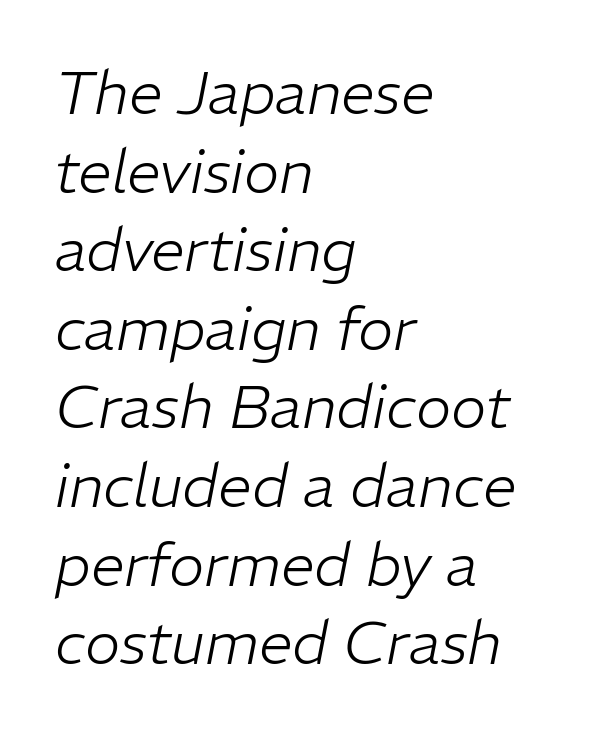
The image shows 60 px light type, italic (leaning right); set left-aligned, normal line spacing (1.31x), normal letter spacing, not underlined; low stroke contrast and a medium x-height.
